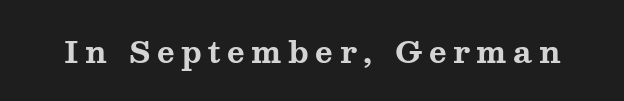
Q: Is the text bold? A: Yes.
Q: Is the text italic (slanted)? A: No, it is upright.
Q: Is the typeface a serif or a sans-serif typeface? A: Serif.
Q: Is the text underlined? A: No.
Q: Is the spacing between letters normal or unusually wide? A: Unusually wide.
Q: Width (condensed, normal, or wide)? A: Wide.
Q: Stroke contrast? A: Medium.
Q: x-height? A: Medium.
Q: Monospaced? A: No.
